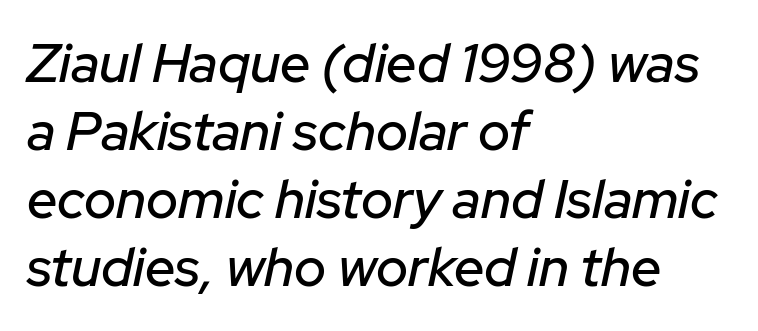
The image shows 54 px text type, italic (leaning right); set left-aligned, normal line spacing (1.26x), normal letter spacing, not underlined; low stroke contrast and a medium x-height.
